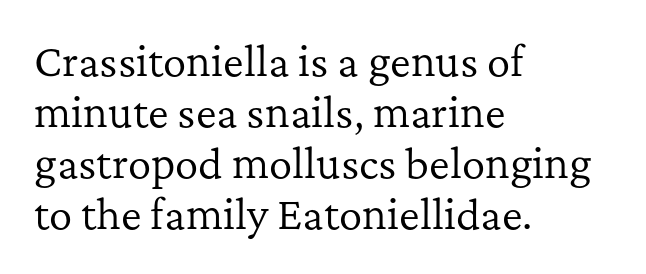
{"serif": "yes", "italic": "no", "bold": "no", "weight": "regular", "width": "normal", "stroke_contrast": "low", "x_height": "medium", "monospaced": "no", "underline": "no", "align": "left", "line_spacing": "normal", "line_spacing_ratio": 1.31, "letter_spacing": "normal", "letter_spacing_em": 0.0, "glyph_px": 39}
